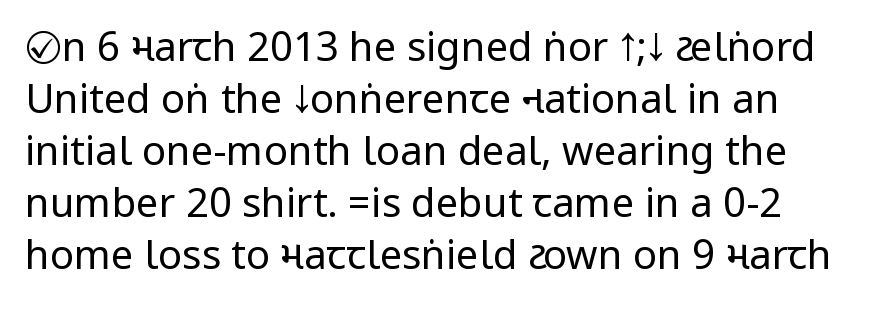
The image shows 40 px regular-weight, condensed sans-serif type, upright; set normal line spacing (1.3x), normal letter spacing, not underlined; low stroke contrast.
